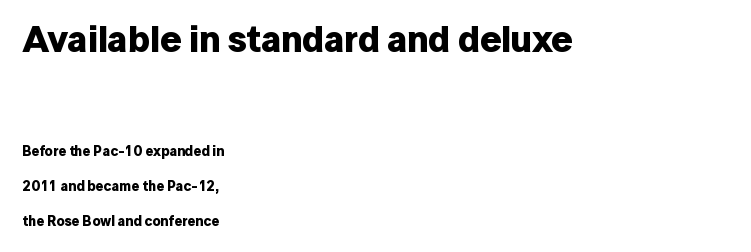
The image shows 37 px bold sans-serif type, upright; set left-aligned, loose line spacing (2.5x), normal letter spacing, not underlined; the first (top) block is 2.64x larger; low stroke contrast and a medium x-height.
